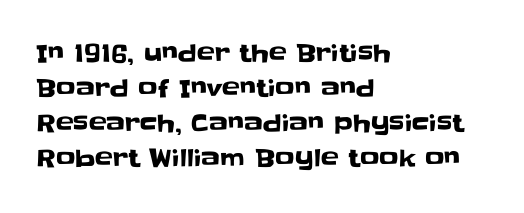
The image shows 24 px text type, upright; set left-aligned, normal line spacing (1.46x), normal letter spacing, not underlined.
